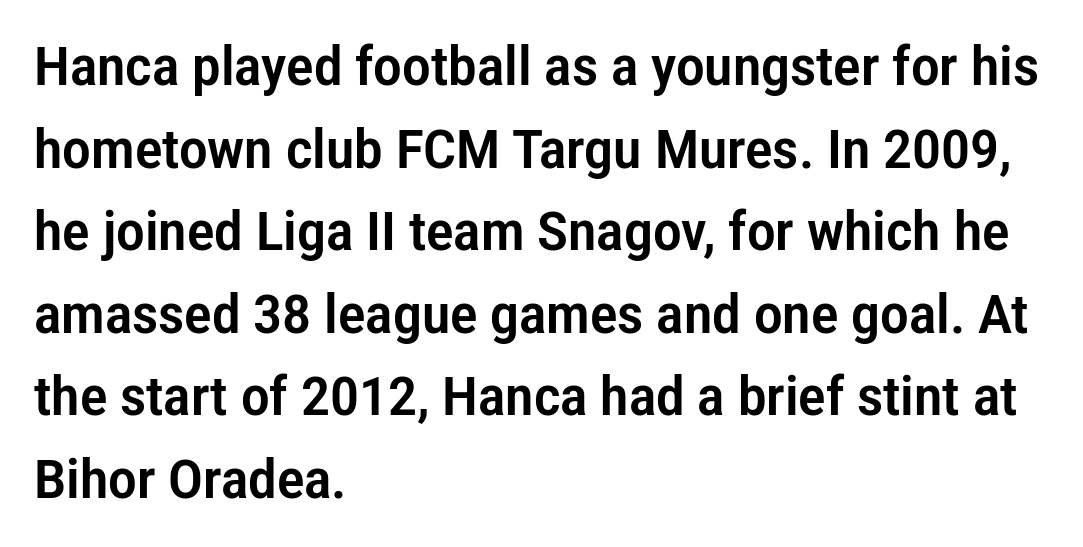
{"serif": "no", "italic": "no", "width": "condensed", "stroke_contrast": "low", "x_height": "medium", "monospaced": "no", "underline": "no", "align": "left", "line_spacing": "normal", "line_spacing_ratio": 1.53, "letter_spacing": "normal", "letter_spacing_em": 0.0, "glyph_px": 54}
